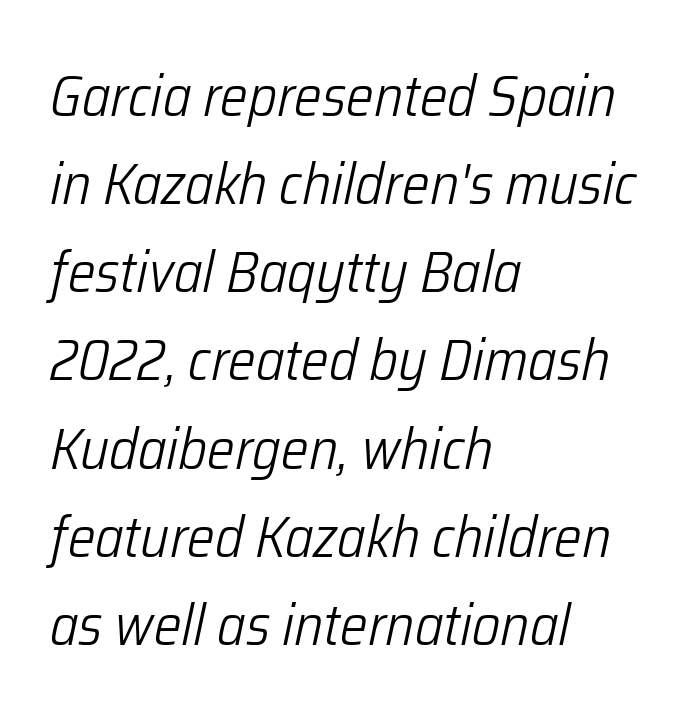
{"italic": "yes", "lean": "right", "slant_degrees": 12, "bold": "no", "weight": "light", "width": "condensed", "stroke_contrast": "low", "x_height": "medium", "monospaced": "no", "underline": "no", "align": "left", "line_spacing": "normal", "line_spacing_ratio": 1.52, "letter_spacing": "normal", "letter_spacing_em": 0.0, "glyph_px": 58}
